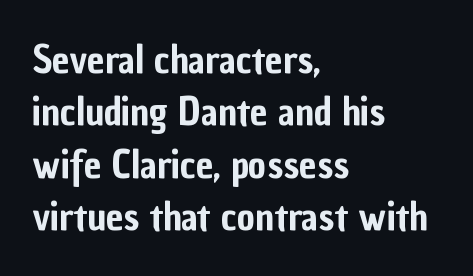
Q: Is the text italic (slanted)? A: No, it is upright.
Q: Is the typeface a serif or a sans-serif typeface? A: Sans-serif.
Q: Is the text underlined? A: No.
Q: How is the paragraph aligned? A: Left-aligned.
Q: Is the spacing between letters normal or unusually wide? A: Normal.
Q: Is the spacing between lines tight, normal or loose? A: Normal.
Q: Width (condensed, normal, or wide)? A: Condensed.
Q: Stroke contrast? A: Low.
Q: x-height? A: Medium.
Q: Monospaced? A: No.
